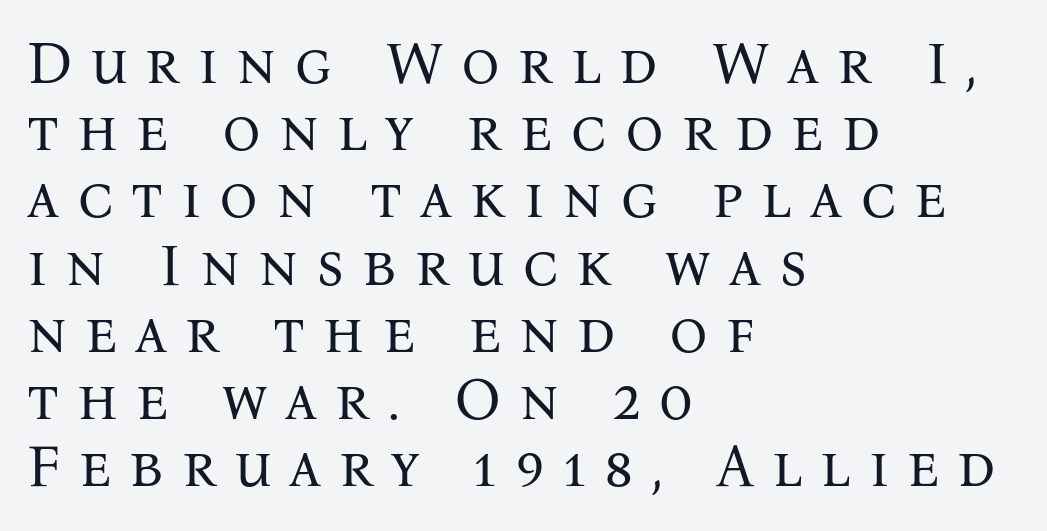
Stems and bowls with no extra thickness — not bold. Varying glyph widths throughout — classic text-font behaviour. Letter spacing: wide. This rendering features lettering with no underline. The line-height multiplier appears low, near solid setting. Font category for this specimen: serif.
